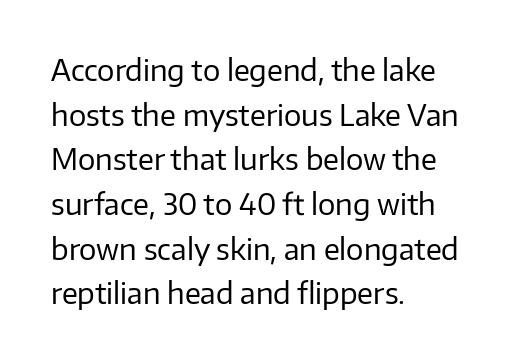
The image shows 29 px regular-weight sans-serif type, upright; set left-aligned, normal line spacing (1.54x), normal letter spacing, not underlined; low stroke contrast and a medium x-height.
